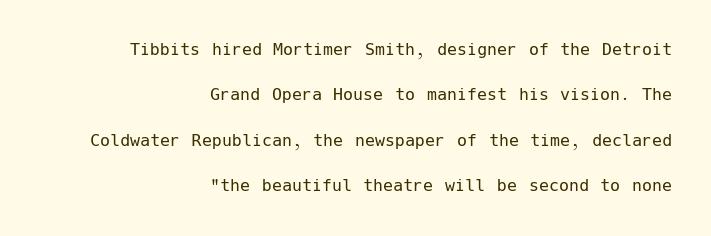
Q: Is the text bold? A: No.
Q: Is the text italic (slanted)? A: No, it is upright.
Q: Is the text underlined? A: No.
Q: How is the paragraph aligned? A: Right-aligned.
Q: Is the spacing between letters normal or unusually wide? A: Normal.
Q: Is the spacing between lines tight, normal or loose? A: Loose.
